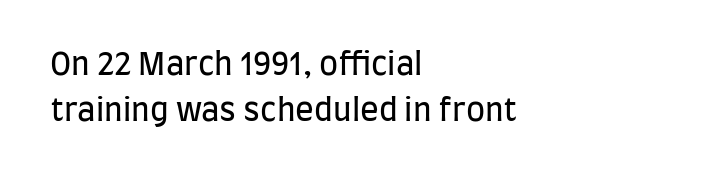
{"serif": "no", "italic": "no", "bold": "no", "weight": "regular", "width": "condensed", "stroke_contrast": "low", "x_height": "large", "monospaced": "no", "underline": "no", "align": "left", "line_spacing": "normal", "line_spacing_ratio": 1.49, "letter_spacing": "normal", "letter_spacing_em": 0.0, "glyph_px": 31}
